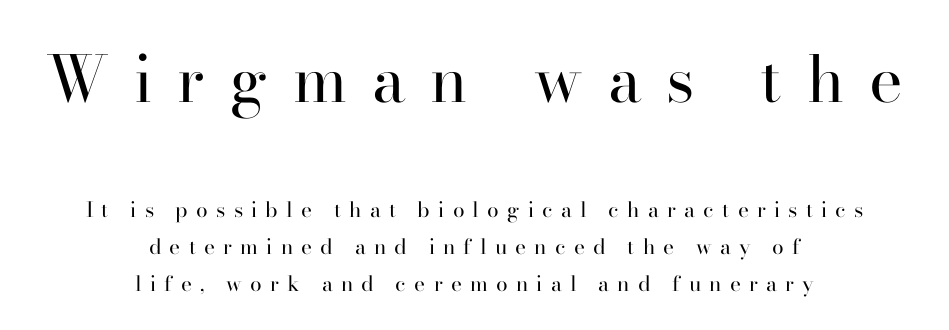
Q: Is the text bold? A: No.
Q: Is the text italic (slanted)? A: No, it is upright.
Q: Is the typeface a serif or a sans-serif typeface? A: Serif.
Q: Is the text underlined? A: No.
Q: How is the paragraph aligned? A: Centered.
Q: Is the spacing between letters normal or unusually wide? A: Unusually wide.
Q: Which block of text is set in a larger size, the first (top) or the second (bottom)? A: The first (top) one.
Q: Width (condensed, normal, or wide)? A: Normal.
Q: Stroke contrast? A: High.
Q: x-height? A: Small.
Q: Monospaced? A: No.
